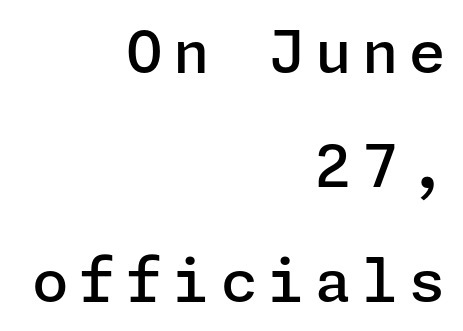
Q: Is the text bold? A: Semi-bold.
Q: Is the text italic (slanted)? A: No, it is upright.
Q: Is the typeface a serif or a sans-serif typeface? A: Sans-serif.
Q: Is the text underlined? A: No.
Q: How is the paragraph aligned? A: Right-aligned.
Q: Is the spacing between lines tight, normal or loose? A: Loose.
Q: Width (condensed, normal, or wide)? A: Normal.
Q: Stroke contrast? A: Low.
Q: x-height? A: Medium.
